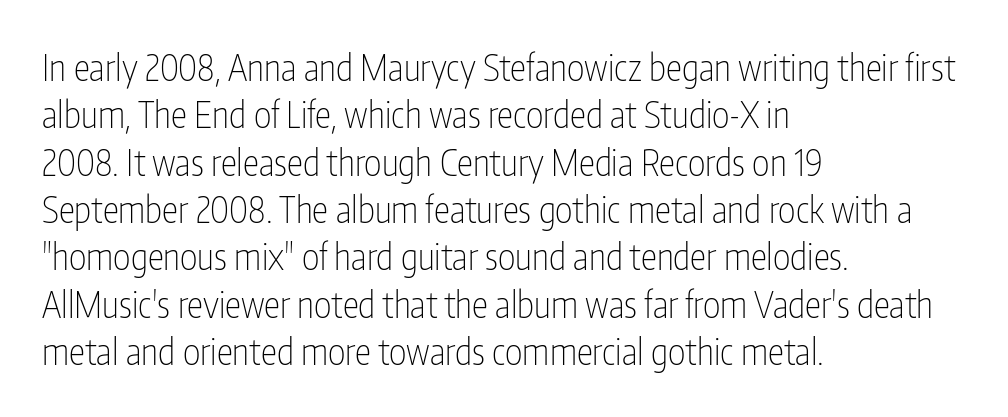
Baseline-to-baseline distance is the conventional proportion of letter height. Serifs: no, the terminals of the letterforms are clean. The zone under the glyphs is completely vacant. Think of a printed novel: that variable character pitch is what you see here. Letters have the restrained weight of plain body copy at most.
